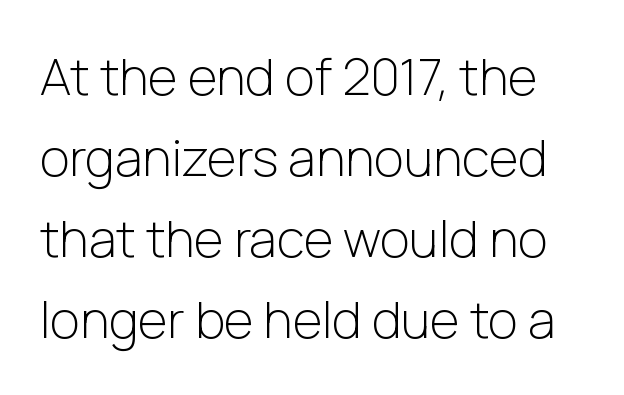
Q: Is the text bold? A: No.
Q: Is the text italic (slanted)? A: No, it is upright.
Q: Is the typeface a serif or a sans-serif typeface? A: Sans-serif.
Q: Is the text underlined? A: No.
Q: Is the spacing between letters normal or unusually wide? A: Normal.
Q: Is the spacing between lines tight, normal or loose? A: Normal.
Q: Width (condensed, normal, or wide)? A: Normal.
Q: Stroke contrast? A: Low.
Q: x-height? A: Medium.
Q: Monospaced? A: No.
